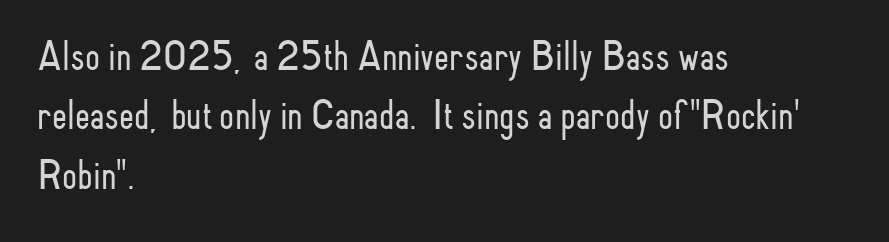
Q: Is the text bold? A: No.
Q: Is the text italic (slanted)? A: No, it is upright.
Q: Is the typeface a serif or a sans-serif typeface? A: Sans-serif.
Q: Is the text underlined? A: No.
Q: How is the paragraph aligned? A: Left-aligned.
Q: Is the spacing between letters normal or unusually wide? A: Normal.
Q: Is the spacing between lines tight, normal or loose? A: Normal.
Q: Width (condensed, normal, or wide)? A: Condensed.
Q: Stroke contrast? A: Low.
Q: x-height? A: Small.
Q: Monospaced? A: No.
